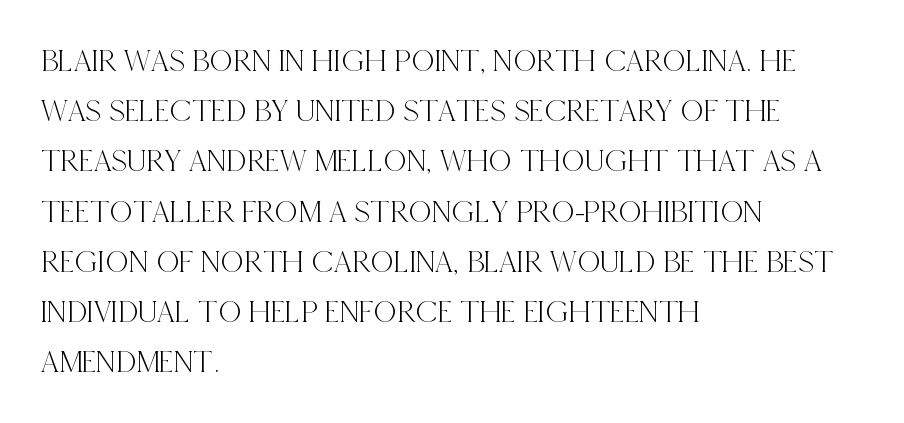
Q: Is the text italic (slanted)? A: No, it is upright.
Q: Is the typeface a serif or a sans-serif typeface? A: Serif.
Q: Is the text underlined? A: No.
Q: How is the paragraph aligned? A: Left-aligned.
Q: Is the spacing between letters normal or unusually wide? A: Normal.
Q: Is the spacing between lines tight, normal or loose? A: Normal.
Q: Width (condensed, normal, or wide)? A: Condensed.
Q: x-height? A: Large.
Q: Monospaced? A: No.
